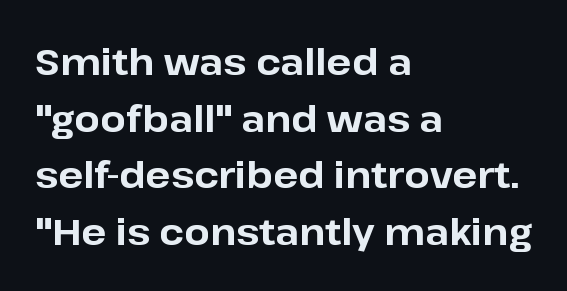
Bold? Absolutely — the strokes are thick and heavy. The paragraph shown leans on its left margin. In terms of letterform style, serifs are entirely absent. The specimen reads as upright at a glance.
